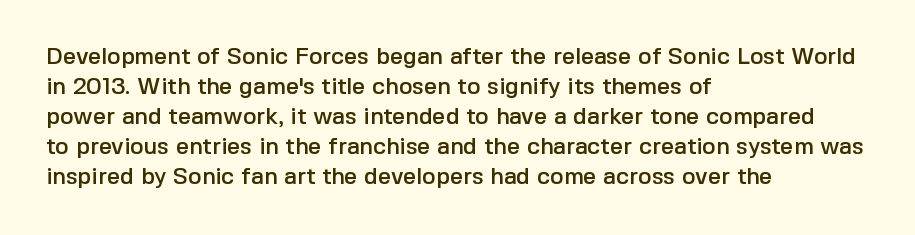
The rendering keeps characters at their native spacing. The string is rendered with underlining switched off. It's the straight-up-and-down kind of type. The paragraph has a hard left edge and a soft right edge. One glance says typical: line gaps are just what's usual.
